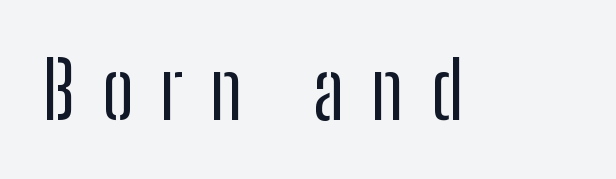
Q: Is the text bold? A: No.
Q: Is the text italic (slanted)? A: No, it is upright.
Q: Is the typeface a serif or a sans-serif typeface? A: Sans-serif.
Q: Is the text underlined? A: No.
Q: Is the spacing between letters normal or unusually wide? A: Unusually wide.
Q: Width (condensed, normal, or wide)? A: Condensed.
Q: Stroke contrast? A: Low.
Q: x-height? A: Medium.
Q: Monospaced? A: No.
